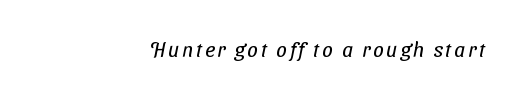
{"bold": "no", "underline": "no", "align": "right", "glyph_px": 21}
